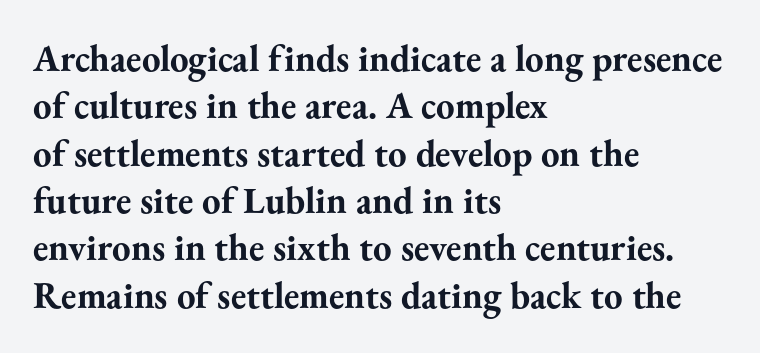
{"serif": "yes", "italic": "no", "bold": "yes", "weight": "bold", "width": "normal", "stroke_contrast": "medium", "x_height": "small", "monospaced": "no", "underline": "no", "align": "left", "line_spacing": "normal", "line_spacing_ratio": 1.28, "letter_spacing": "normal", "letter_spacing_em": 0.0, "glyph_px": 37}
